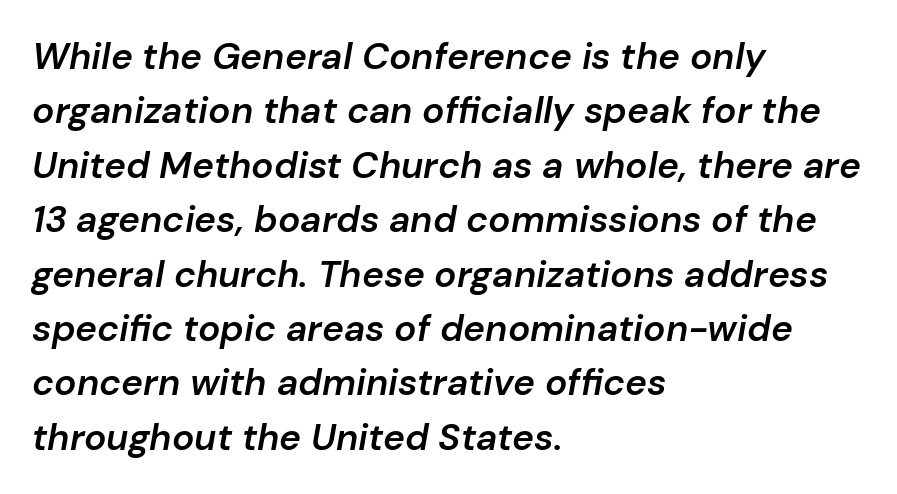
Tracking value appears to be zero — textbook default spacing. Leading matches the norm, producing a regular column. Alignment: flush left. Is this a fixed-width face? No — the glyphs have proportional, varying widths. Yep, that's italic — everything's leaning. Heft: intermediate — a semibold.
